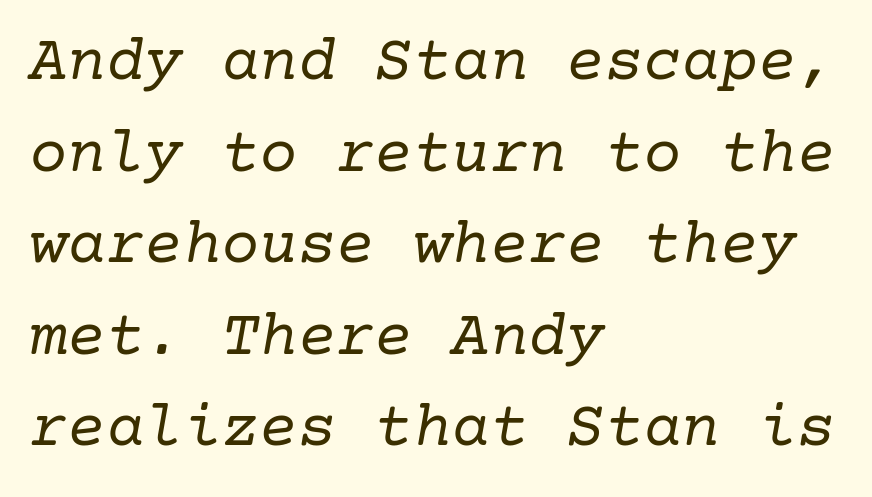
{"serif": "yes", "italic": "yes", "lean": "right", "slant_degrees": 10, "bold": "no", "weight": "regular", "width": "normal", "stroke_contrast": "low", "x_height": "medium", "underline": "no", "align": "left", "line_spacing": "normal", "line_spacing_ratio": 1.43, "letter_spacing": "normal", "letter_spacing_em": 0.0, "glyph_px": 64}
